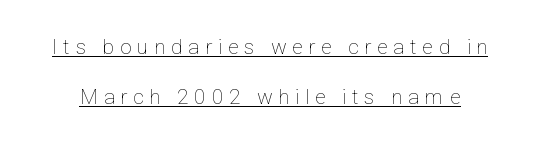
{"italic": "no", "bold": "no", "underline": "yes", "line_spacing": "loose", "line_spacing_ratio": 2.39, "letter_spacing": "wide", "letter_spacing_em": 0.27, "glyph_px": 21}
